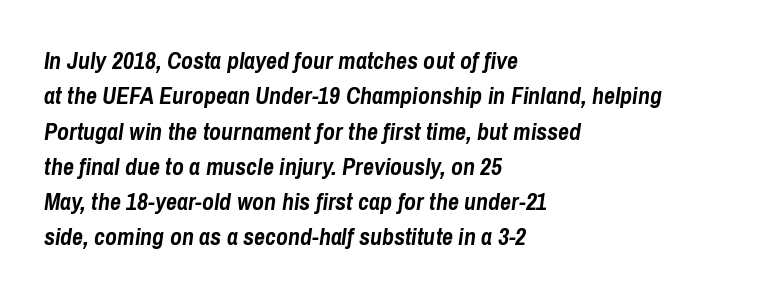
The image shows 24 px bold type, italic (leaning right); set left-aligned, normal line spacing (1.47x), normal letter spacing, not underlined.
